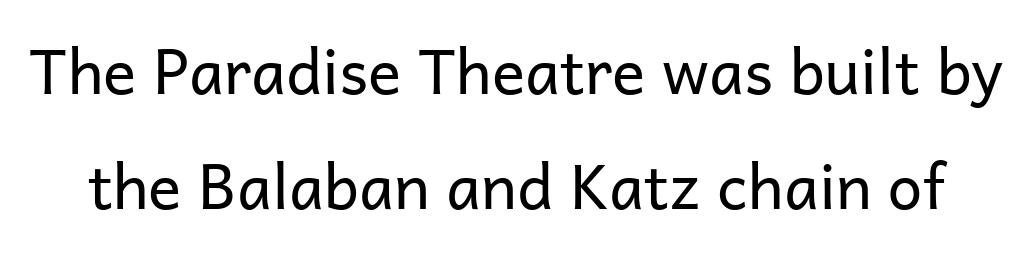
Q: Is the text bold? A: No.
Q: Is the text italic (slanted)? A: No, it is upright.
Q: Is the typeface a serif or a sans-serif typeface? A: Sans-serif.
Q: Is the text underlined? A: No.
Q: Is the spacing between letters normal or unusually wide? A: Normal.
Q: Width (condensed, normal, or wide)? A: Normal.
Q: Stroke contrast? A: Low.
Q: x-height? A: Medium.
Q: Monospaced? A: No.
